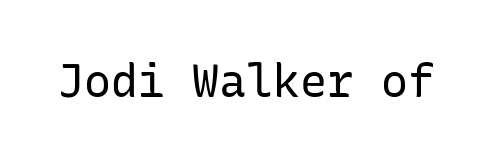
{"serif": "no", "italic": "no", "bold": "no", "weight": "regular", "width": "normal", "stroke_contrast": "low", "x_height": "medium", "underline": "no", "letter_spacing": "normal", "letter_spacing_em": 0.0, "glyph_px": 45}
